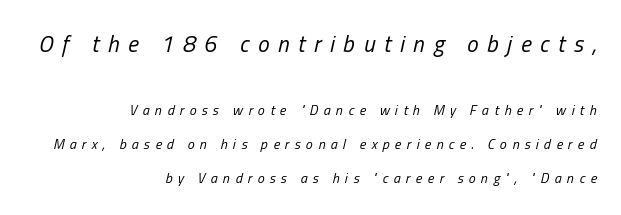
{"italic": "yes", "lean": "right", "slant_degrees": 13, "bold": "no", "underline": "no", "align": "right", "line_spacing": "loose", "line_spacing_ratio": 2.43, "letter_spacing": "wide", "letter_spacing_em": 0.38, "larger_block": "first", "size_ratio": 1.64, "glyph_px": 23}
